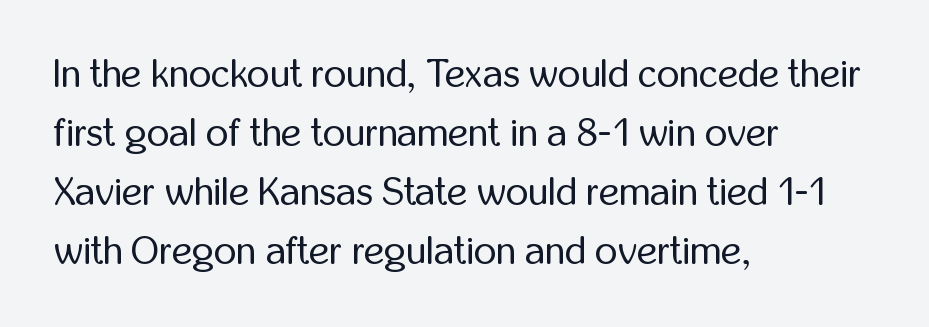
Q: Is the text bold? A: No.
Q: Is the text italic (slanted)? A: No, it is upright.
Q: Is the typeface a serif or a sans-serif typeface? A: Sans-serif.
Q: Is the text underlined? A: No.
Q: How is the paragraph aligned? A: Left-aligned.
Q: Is the spacing between letters normal or unusually wide? A: Normal.
Q: Is the spacing between lines tight, normal or loose? A: Normal.
Q: Width (condensed, normal, or wide)? A: Condensed.
Q: Stroke contrast? A: Low.
Q: x-height? A: Medium.
Q: Monospaced? A: No.
